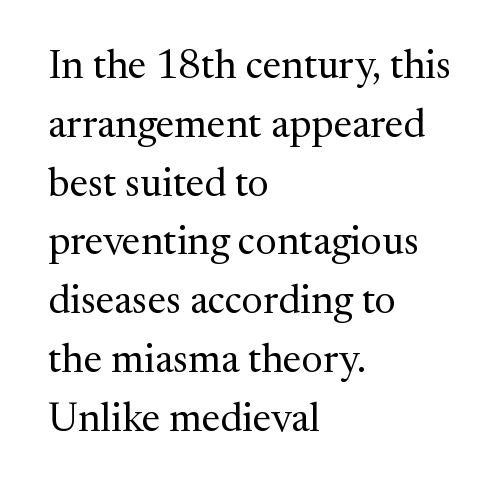
Q: Is the text bold? A: No.
Q: Is the text italic (slanted)? A: No, it is upright.
Q: Is the typeface a serif or a sans-serif typeface? A: Serif.
Q: Is the text underlined? A: No.
Q: How is the paragraph aligned? A: Left-aligned.
Q: Is the spacing between letters normal or unusually wide? A: Normal.
Q: Is the spacing between lines tight, normal or loose? A: Normal.
Q: Width (condensed, normal, or wide)? A: Normal.
Q: Stroke contrast? A: Medium.
Q: x-height? A: Medium.
Q: Monospaced? A: No.
